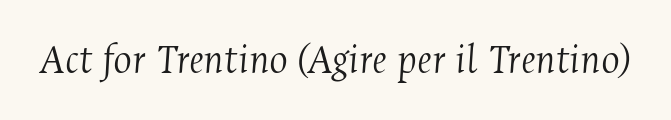
{"serif": "yes", "italic": "yes", "lean": "right", "slant_degrees": 4, "bold": "no", "weight": "light", "width": "condensed", "stroke_contrast": "medium", "x_height": "medium", "monospaced": "no", "underline": "no", "letter_spacing": "normal", "letter_spacing_em": 0.0, "glyph_px": 44}
